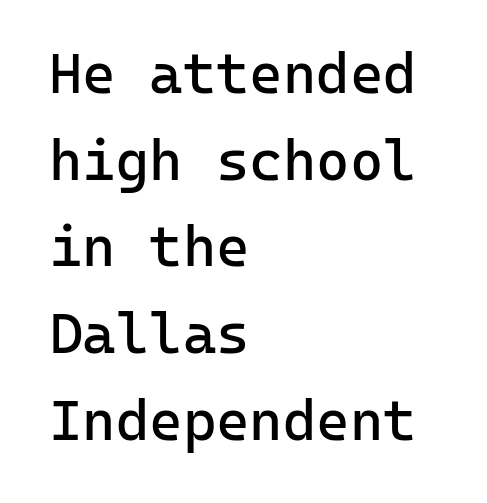
{"serif": "no", "italic": "no", "bold": "no", "weight": "regular", "width": "normal", "stroke_contrast": "low", "x_height": "medium", "monospaced": "yes", "underline": "no", "align": "left", "line_spacing": "normal", "line_spacing_ratio": 1.52, "letter_spacing": "normal", "letter_spacing_em": 0.0, "glyph_px": 57}
